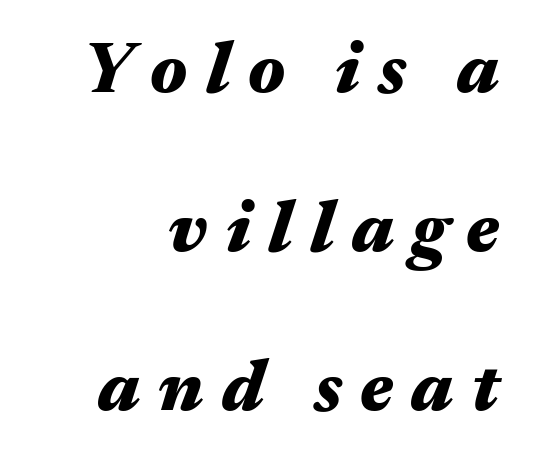
Q: Is the text bold? A: Yes.
Q: Is the text italic (slanted)? A: Yes, it leans right by about 17 degrees.
Q: Is the text underlined? A: No.
Q: How is the paragraph aligned? A: Right-aligned.
Q: Is the spacing between letters normal or unusually wide? A: Unusually wide.
Q: Is the spacing between lines tight, normal or loose? A: Loose.
Q: Width (condensed, normal, or wide)? A: Wide.
Q: Stroke contrast? A: Medium.
Q: x-height? A: Medium.
Q: Monospaced? A: No.
